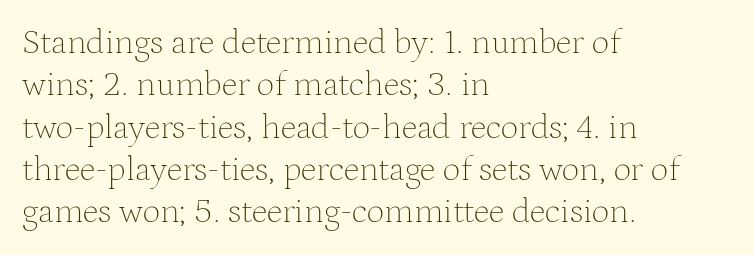
Q: Is the text bold? A: No.
Q: Is the text italic (slanted)? A: No, it is upright.
Q: Is the typeface a serif or a sans-serif typeface? A: Serif.
Q: Is the text underlined? A: No.
Q: How is the paragraph aligned? A: Left-aligned.
Q: Is the spacing between letters normal or unusually wide? A: Normal.
Q: Width (condensed, normal, or wide)? A: Normal.
Q: Stroke contrast? A: Medium.
Q: x-height? A: Medium.
Q: Monospaced? A: No.
